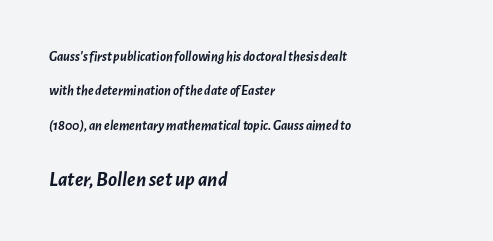
The sample has been set heavy, in full bold. Words float on clear page, feet unadorned. The emphasis by scale lands on block number two, below. Leading is clearly above the norm, producing a sparse column.
